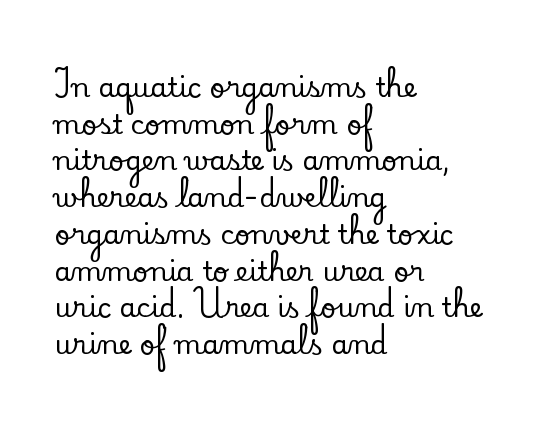
Q: Is the text italic (slanted)? A: No, it is upright.
Q: Is the text underlined? A: No.
Q: How is the paragraph aligned? A: Left-aligned.
Q: Is the spacing between letters normal or unusually wide? A: Normal.
Q: Is the spacing between lines tight, normal or loose? A: Normal.
